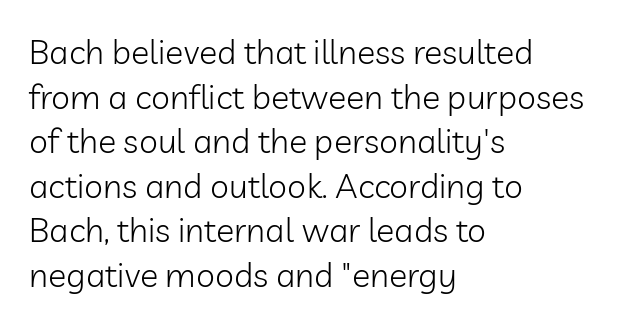
Q: Is the text bold? A: No.
Q: Is the text italic (slanted)? A: No, it is upright.
Q: Is the typeface a serif or a sans-serif typeface? A: Sans-serif.
Q: Is the text underlined? A: No.
Q: How is the paragraph aligned? A: Left-aligned.
Q: Is the spacing between letters normal or unusually wide? A: Normal.
Q: Is the spacing between lines tight, normal or loose? A: Normal.
Q: Width (condensed, normal, or wide)? A: Normal.
Q: Stroke contrast? A: Low.
Q: x-height? A: Medium.
Q: Monospaced? A: No.
